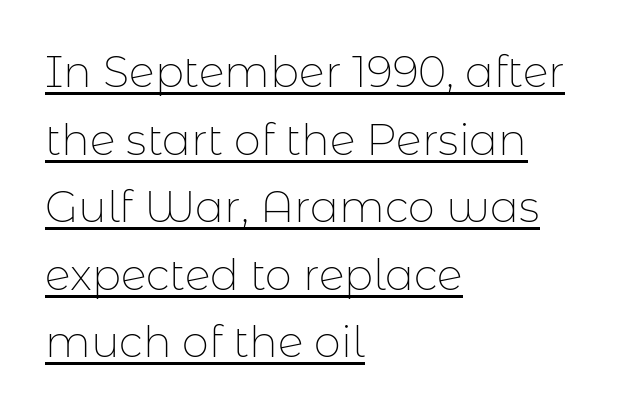
The image shows 43 px thin sans-serif type, upright; set left-aligned, normal line spacing (1.57x), normal letter spacing, underlined; low stroke contrast and a medium x-height.
